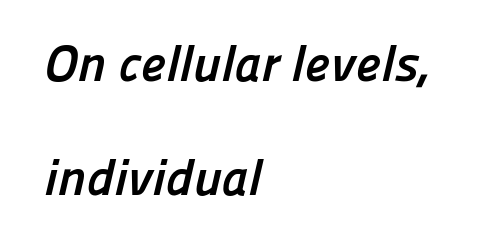
I'd call this a sans setting — the letters go barefoot. Weight: bold. The block of text is sparse from top to bottom, with ample space between rows. The passage shown is not underscored anywhere.
